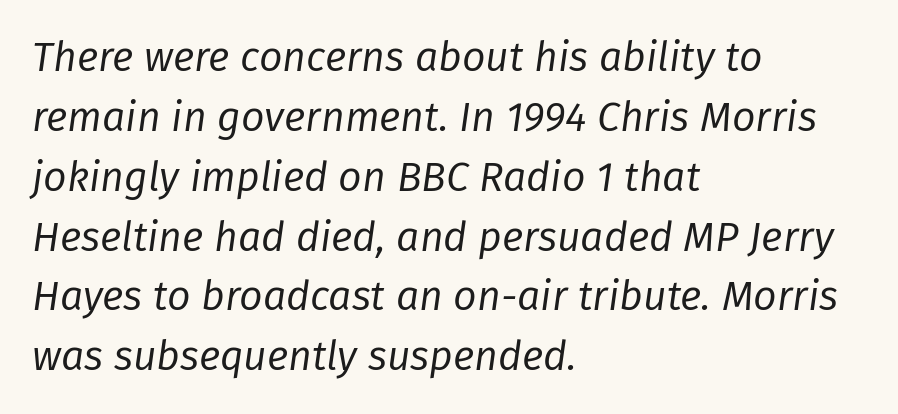
The image shows 41 px regular-weight type, italic (leaning right); set left-aligned, normal line spacing (1.46x), normal letter spacing, not underlined; low stroke contrast and a medium x-height.
